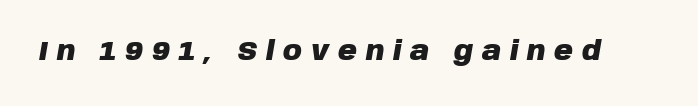
The image shows 26 px bold type, italic (leaning right); set unusually wide letter spacing (+0.34 em), not underlined.
